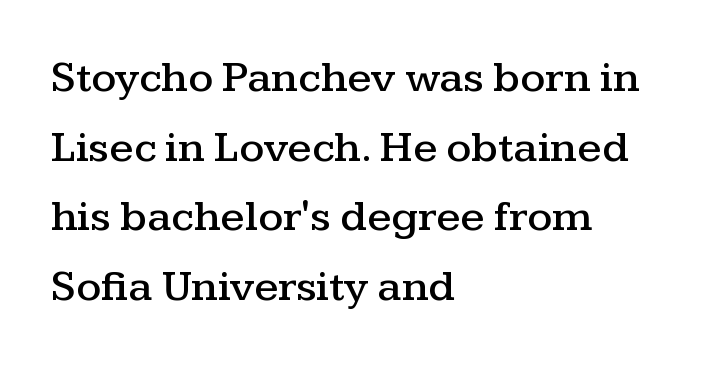
Interline gaps are of average width in this sample. Look at the bottom of the vertical strokes: they flare into serifs here. Does the copy run flush right? No — it runs flush left. Style check: upright. Check under the words: just untouched page.
